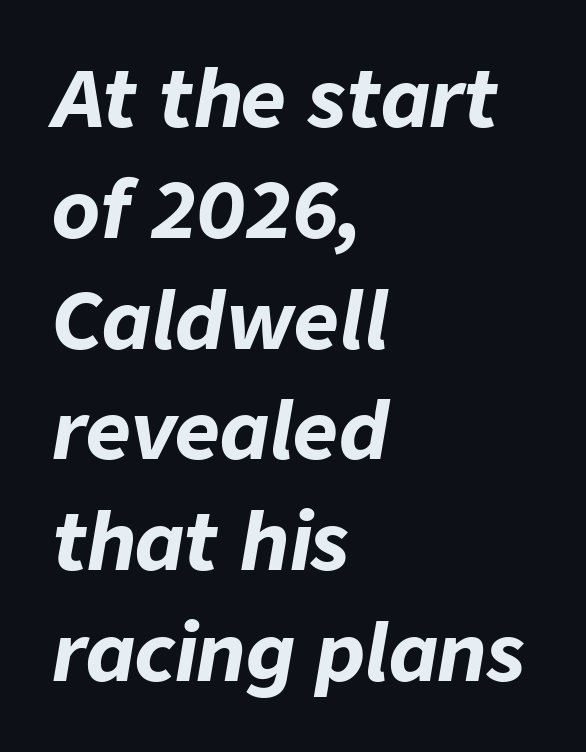
The image shows 78 px bold type, italic (leaning right); set left-aligned, normal line spacing (1.42x), normal letter spacing, not underlined; low stroke contrast and a medium x-height.
